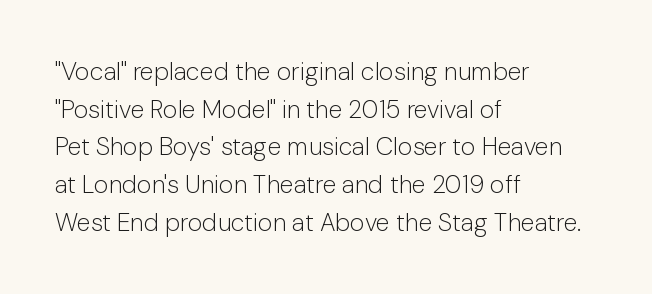
{"italic": "no", "bold": "no", "underline": "no", "align": "left", "line_spacing": "normal", "line_spacing_ratio": 1.51, "letter_spacing": "normal", "letter_spacing_em": 0.0, "glyph_px": 25}
